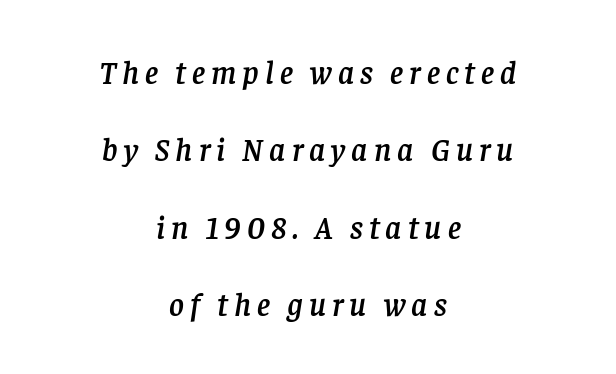
Q: Is the text italic (slanted)? A: Yes, it leans right by about 8 degrees.
Q: Is the typeface a serif or a sans-serif typeface? A: Serif.
Q: Is the text underlined? A: No.
Q: How is the paragraph aligned? A: Centered.
Q: Is the spacing between lines tight, normal or loose? A: Loose.
Q: Width (condensed, normal, or wide)? A: Normal.
Q: Stroke contrast? A: Low.
Q: x-height? A: Large.
Q: Monospaced? A: No.
